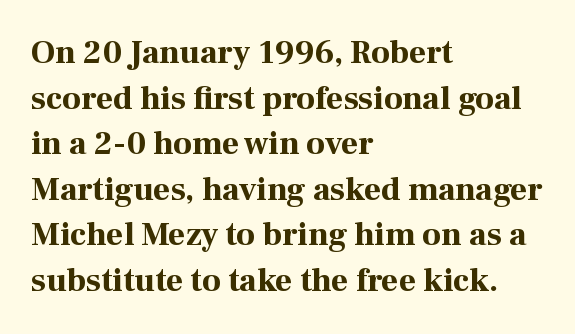
Posture: upright roman. Summary of weight: heavy, a full bold. One glance says typical: line gaps are just what's usual. Check where the strokes stop: tiny serifs finish them off. The rendering uses natural spacing where letterforms have individual widths.
